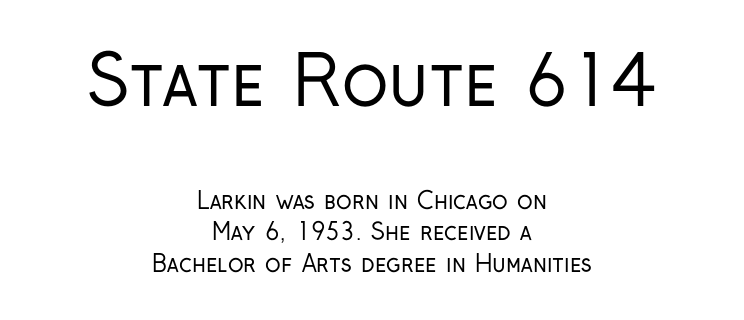
Tracking value appears to be zero — textbook default spacing. Classification — sans serif. Heaviness? Minimal to ordinary, like unemphasized prose. The passage shown stacks its lines at a standard gap.
